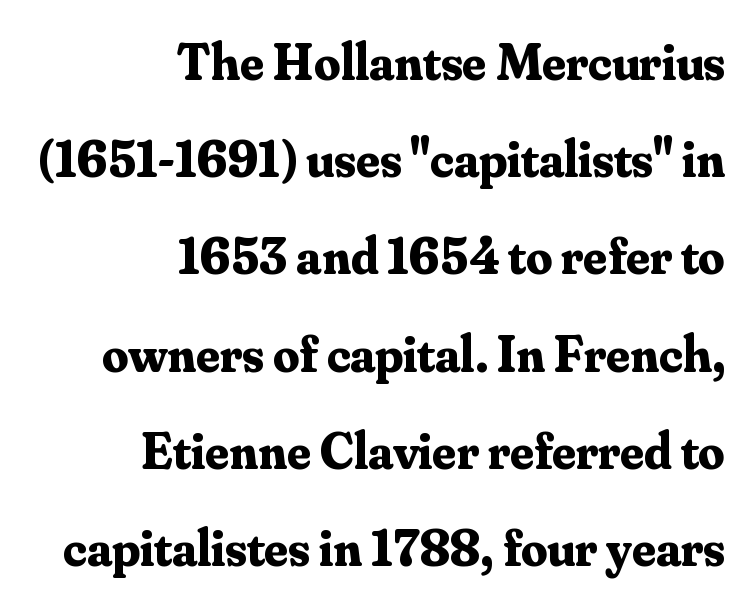
The image shows 52 px bold serif type, upright; set right-aligned, line spacing 1.87x, normal letter spacing, not underlined; medium stroke contrast and a small x-height.
